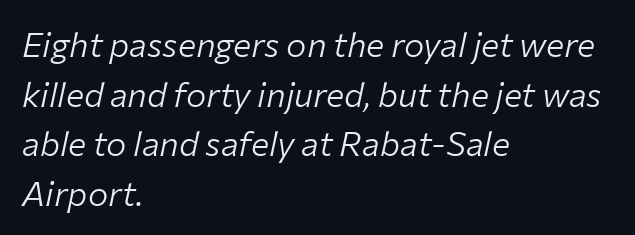
{"italic": "yes", "lean": "right", "slant_degrees": 12, "bold": "no", "weight": "light", "width": "normal", "stroke_contrast": "low", "x_height": "medium", "monospaced": "no", "underline": "no", "align": "left", "line_spacing": "normal", "line_spacing_ratio": 1.46, "letter_spacing": "normal", "letter_spacing_em": 0.0, "glyph_px": 34}
